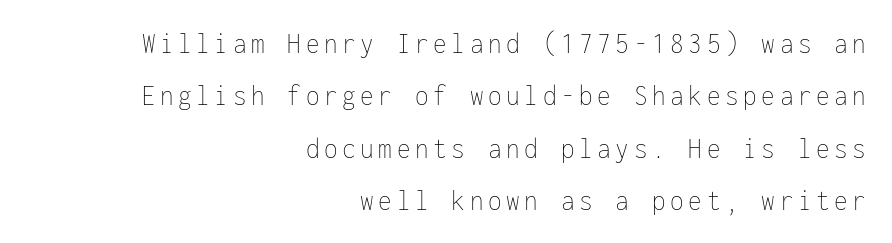
Q: Is the text bold? A: No.
Q: Is the text italic (slanted)? A: No, it is upright.
Q: Is the text underlined? A: No.
Q: How is the paragraph aligned? A: Right-aligned.
Q: Is the spacing between lines tight, normal or loose? A: Normal.
Q: Width (condensed, normal, or wide)? A: Condensed.
Q: Stroke contrast? A: Low.
Q: x-height? A: Medium.
Q: Monospaced? A: Yes.
